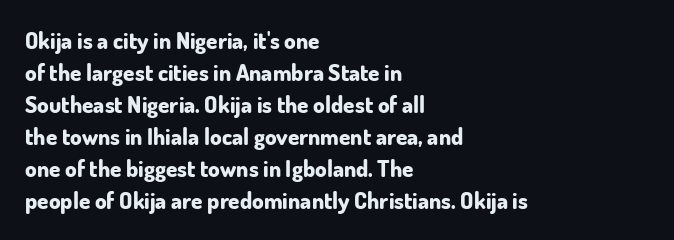
The image shows 23 px bold type, upright; set left-aligned, normal line spacing (1.39x), normal letter spacing, not underlined.
